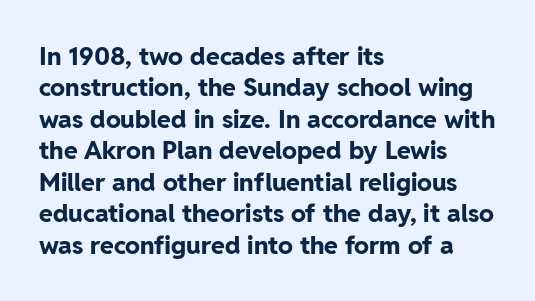
Q: Is the text bold? A: Yes.
Q: Is the text italic (slanted)? A: No, it is upright.
Q: Is the text underlined? A: No.
Q: How is the paragraph aligned? A: Left-aligned.
Q: Is the spacing between letters normal or unusually wide? A: Normal.
Q: Is the spacing between lines tight, normal or loose? A: Normal.
